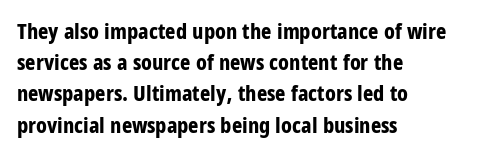
{"italic": "no", "bold": "yes", "underline": "no", "align": "left", "line_spacing": "normal", "line_spacing_ratio": 1.42, "letter_spacing": "normal", "letter_spacing_em": 0.0, "glyph_px": 22}
